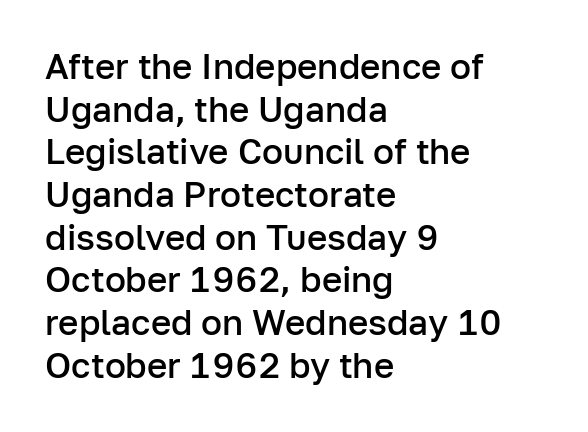
{"serif": "no", "italic": "no", "bold": "semi", "weight": "semibold", "width": "normal", "stroke_contrast": "low", "x_height": "medium", "monospaced": "no", "underline": "no", "align": "left", "line_spacing_ratio": 1.22, "letter_spacing": "normal", "letter_spacing_em": 0.0, "glyph_px": 35}
